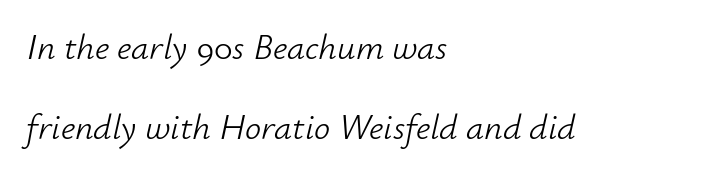
Q: Is the text bold? A: No.
Q: Is the text italic (slanted)? A: Yes, it leans right by about 12 degrees.
Q: Is the text underlined? A: No.
Q: How is the paragraph aligned? A: Left-aligned.
Q: Is the spacing between letters normal or unusually wide? A: Normal.
Q: Is the spacing between lines tight, normal or loose? A: Loose.
Q: Width (condensed, normal, or wide)? A: Normal.
Q: Stroke contrast? A: Low.
Q: x-height? A: Small.
Q: Monospaced? A: No.
